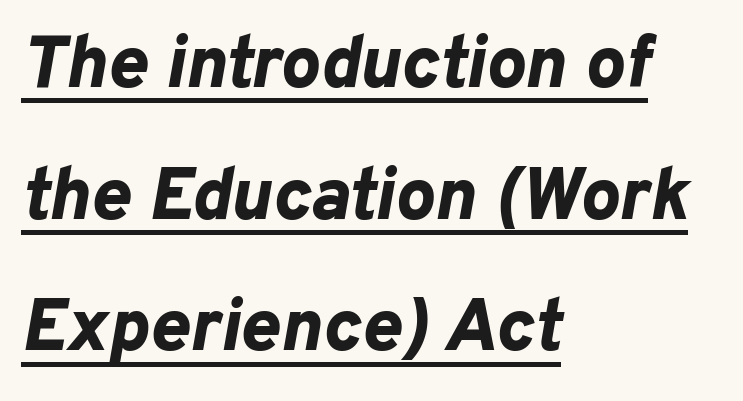
The image shows 74 px bold type, italic (leaning right); set left-aligned, line spacing 1.78x, normal letter spacing, underlined; low stroke contrast and a medium x-height.
